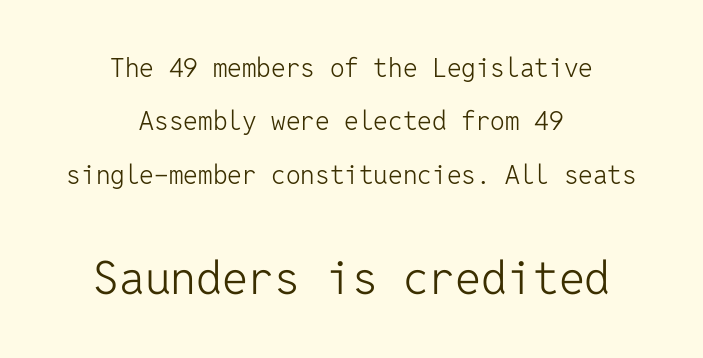
These glyphs show unthickened strokes, regular width or finer. Is the lower block the larger one? Yes — the lower block carries the bigger type. A student would call this center alignment; a typographer would say set centered. The face used here is monospaced, like something from a code editor.
